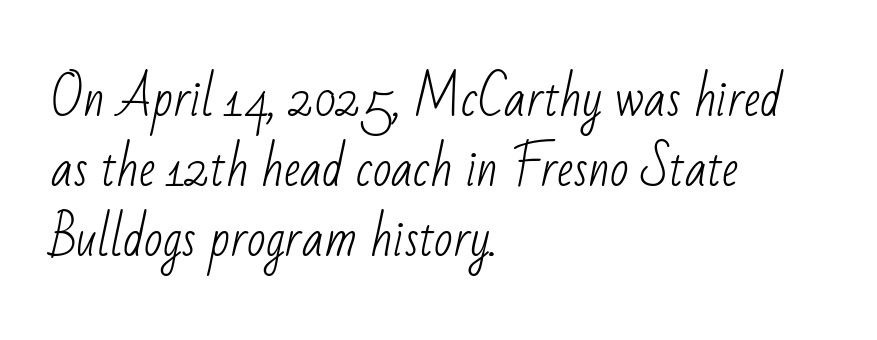
Q: Is the text bold? A: No.
Q: Is the typeface a serif or a sans-serif typeface? A: Sans-serif.
Q: Is the text underlined? A: No.
Q: How is the paragraph aligned? A: Left-aligned.
Q: Is the spacing between letters normal or unusually wide? A: Normal.
Q: Is the spacing between lines tight, normal or loose? A: Normal.
Q: Width (condensed, normal, or wide)? A: Condensed.
Q: Stroke contrast? A: Low.
Q: x-height? A: Small.
Q: Monospaced? A: No.
